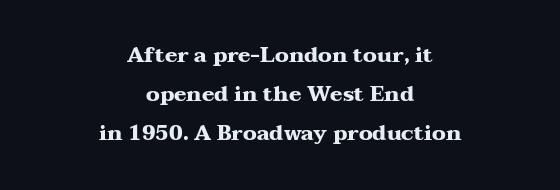
The image shows 21 px bold type, upright; set centered, line spacing 1.86x, normal letter spacing, not underlined.
